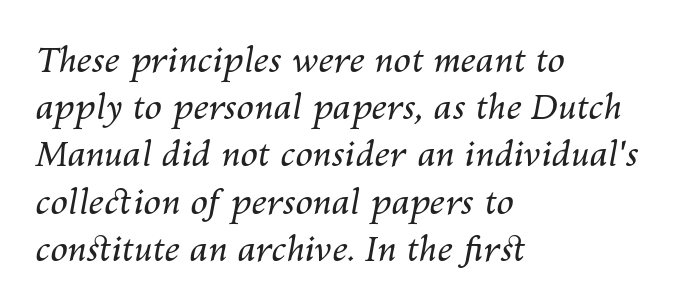
Each letter keeps its own natural width here, so spacing adapts to shape. Visually the block forms a straight wall on the left and a jagged coastline on the right. A typesetter would call this zero additional tracking. Quick note: underline off. What's the leading like? Ordinary, nothing unusual. On a weight scale, this lands at 450 or below.
